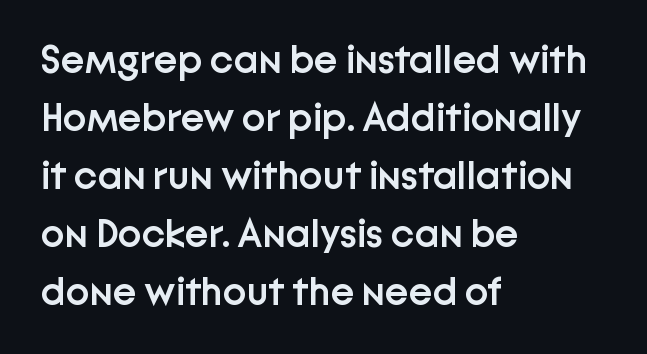
The image shows 40 px semibold sans-serif type, upright; set left-aligned, normal line spacing (1.45x), normal letter spacing, not underlined; low stroke contrast and a medium x-height.
